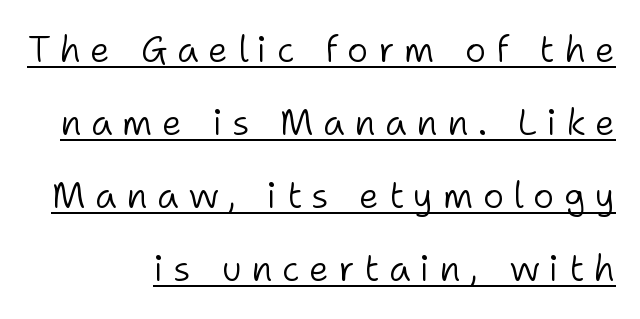
{"serif": "no", "italic": "no", "bold": "no", "weight": "light", "width": "normal", "stroke_contrast": "low", "x_height": "medium", "monospaced": "no", "underline": "yes", "align": "right", "line_spacing": "loose", "line_spacing_ratio": 2.03, "letter_spacing": "wide", "letter_spacing_em": 0.26, "glyph_px": 36}
